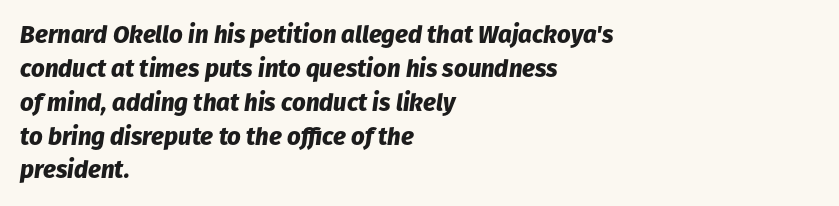
{"italic": "yes", "lean": "right", "slant_degrees": 8, "bold": "yes", "underline": "no", "align": "left", "line_spacing": "normal", "line_spacing_ratio": 1.41, "letter_spacing": "normal", "letter_spacing_em": 0.0, "glyph_px": 24}
